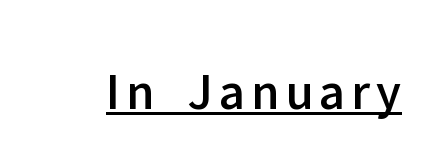
The image shows 53 px sans-serif type, upright; set underlined; low stroke contrast and a medium x-height.
